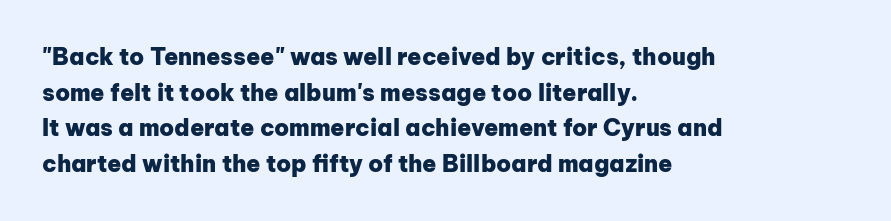
Is the block centered? No — it sits flush against the left margin. A full-strength bold gives these letters their thick strokes. The zone under the glyphs is completely vacant. This sample uses an upright cut, with every glyph sitting square on the baseline. The passage shown has conventional tracking throughout. The line-height multiplier appears to be the usual default.
